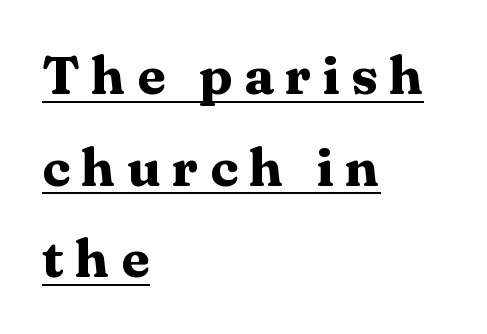
{"serif": "yes", "italic": "no", "bold": "yes", "weight": "heavy", "width": "wide", "stroke_contrast": "medium", "x_height": "medium", "monospaced": "no", "underline": "yes", "align": "left", "line_spacing_ratio": 1.73, "letter_spacing": "wide", "letter_spacing_em": 0.21, "glyph_px": 53}
